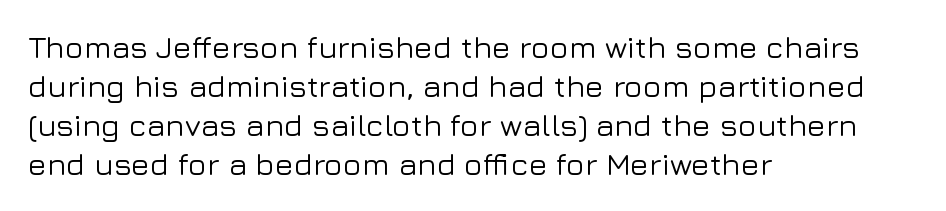
The image shows 31 px sans-serif type, upright; set left-aligned, normal line spacing (1.26x), normal letter spacing, not underlined; low stroke contrast and a medium x-height.
